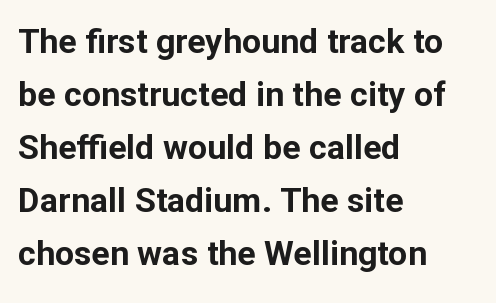
{"serif": "no", "italic": "no", "bold": "yes", "weight": "bold", "width": "normal", "stroke_contrast": "low", "x_height": "medium", "monospaced": "no", "underline": "no", "align": "left", "line_spacing": "normal", "line_spacing_ratio": 1.56, "letter_spacing": "normal", "letter_spacing_em": 0.0, "glyph_px": 34}
